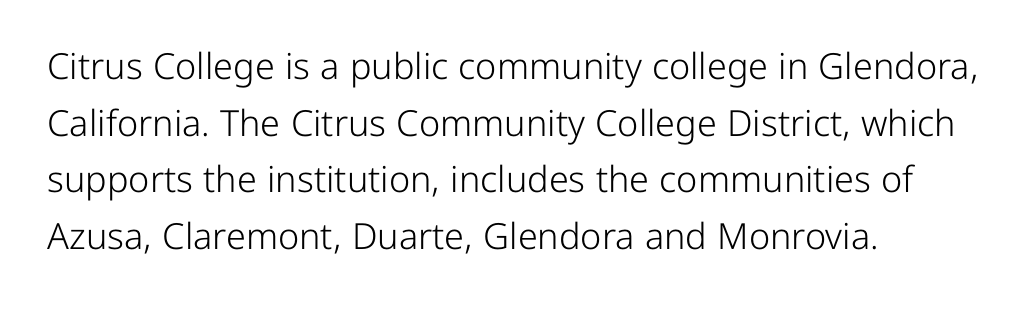
{"serif": "no", "italic": "no", "bold": "no", "weight": "light", "width": "normal", "stroke_contrast": "low", "x_height": "medium", "monospaced": "no", "underline": "no", "align": "left", "line_spacing": "normal", "line_spacing_ratio": 1.57, "letter_spacing": "normal", "letter_spacing_em": 0.0, "glyph_px": 36}
